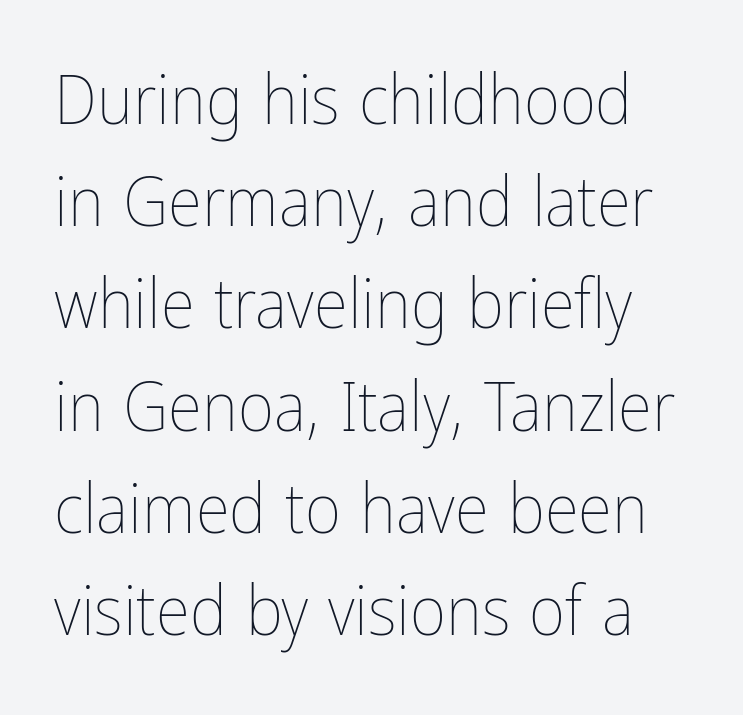
The image shows 70 px thin, condensed type, upright; set normal line spacing (1.46x), normal letter spacing, not underlined; low stroke contrast and a medium x-height.
